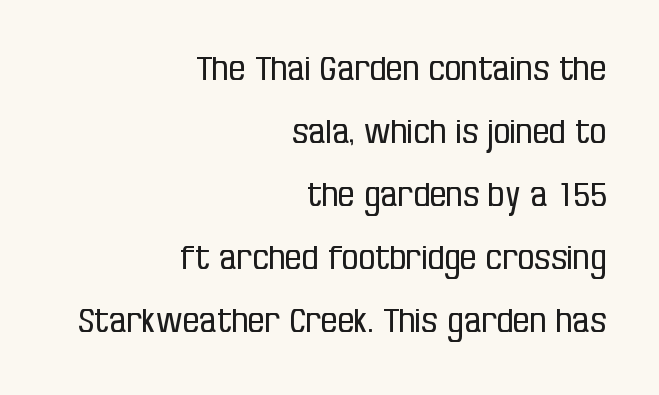
{"serif": "no", "italic": "no", "bold": "no", "weight": "regular", "width": "condensed", "stroke_contrast": "low", "x_height": "large", "monospaced": "no", "underline": "no", "align": "right", "line_spacing": "loose", "line_spacing_ratio": 1.91, "letter_spacing": "normal", "letter_spacing_em": 0.0, "glyph_px": 33}
